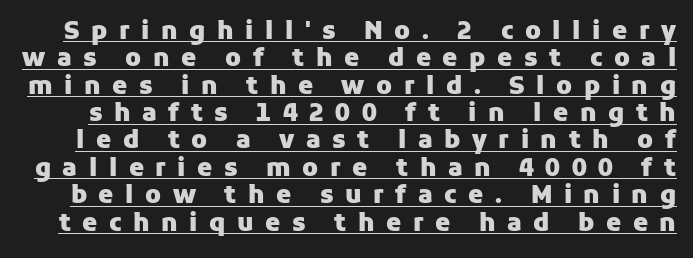
{"italic": "no", "bold": "yes", "underline": "yes", "line_spacing": "tight", "line_spacing_ratio": 1.14, "letter_spacing": "wide", "letter_spacing_em": 0.48, "glyph_px": 24}
